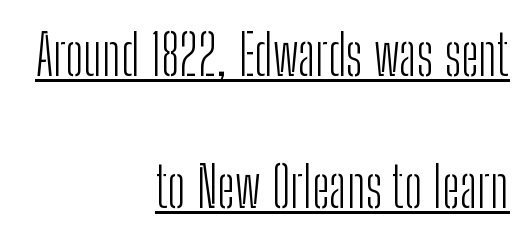
Q: Is the text bold? A: No.
Q: Is the text italic (slanted)? A: No, it is upright.
Q: Is the typeface a serif or a sans-serif typeface? A: Sans-serif.
Q: Is the text underlined? A: Yes.
Q: How is the paragraph aligned? A: Right-aligned.
Q: Is the spacing between letters normal or unusually wide? A: Normal.
Q: Is the spacing between lines tight, normal or loose? A: Loose.
Q: Width (condensed, normal, or wide)? A: Condensed.
Q: Stroke contrast? A: Low.
Q: x-height? A: Medium.
Q: Monospaced? A: No.
